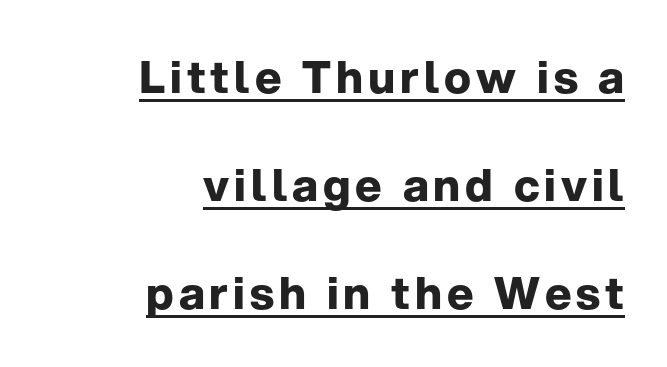
Compared with typical paragraphs, the rows here are farther apart. The glyphs have the mass of a bold cut. Think of a printed novel: that variable character pitch is what you see here. The passage shown is typeset with a sans-serif family.
